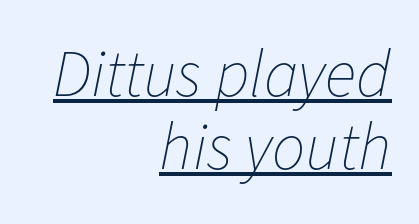
Quick note: underline on. Does the lettering tilt? It does — this is italic. Think of a printed novel: that variable character pitch is what you see here. These glyphs show unthickened strokes, regular width or finer. Standard letterfit; no display-style spreading of the glyphs.
